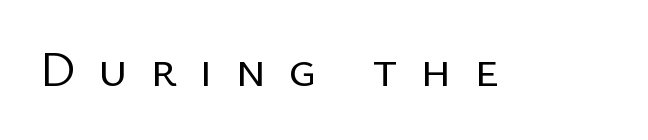
The image shows 51 px regular-weight sans-serif type, upright; set unusually wide letter spacing (+0.44 em), not underlined; low stroke contrast and a medium x-height.
